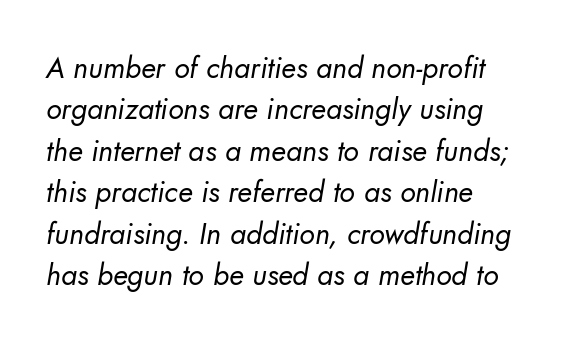
Q: Is the text bold? A: No.
Q: Is the typeface a serif or a sans-serif typeface? A: Sans-serif.
Q: Is the text underlined? A: No.
Q: How is the paragraph aligned? A: Left-aligned.
Q: Is the spacing between letters normal or unusually wide? A: Normal.
Q: Is the spacing between lines tight, normal or loose? A: Normal.
Q: Width (condensed, normal, or wide)? A: Normal.
Q: Stroke contrast? A: Low.
Q: x-height? A: Small.
Q: Monospaced? A: No.
